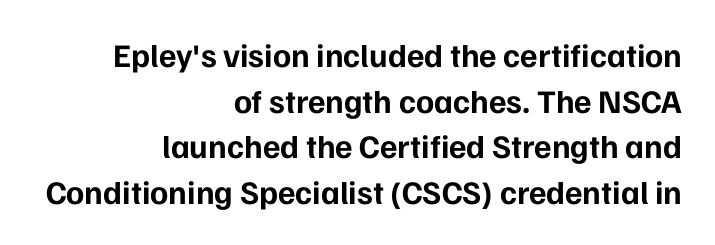
The image shows 33 px bold sans-serif type, upright; set right-aligned, normal line spacing (1.38x), normal letter spacing, not underlined; low stroke contrast and a medium x-height.
